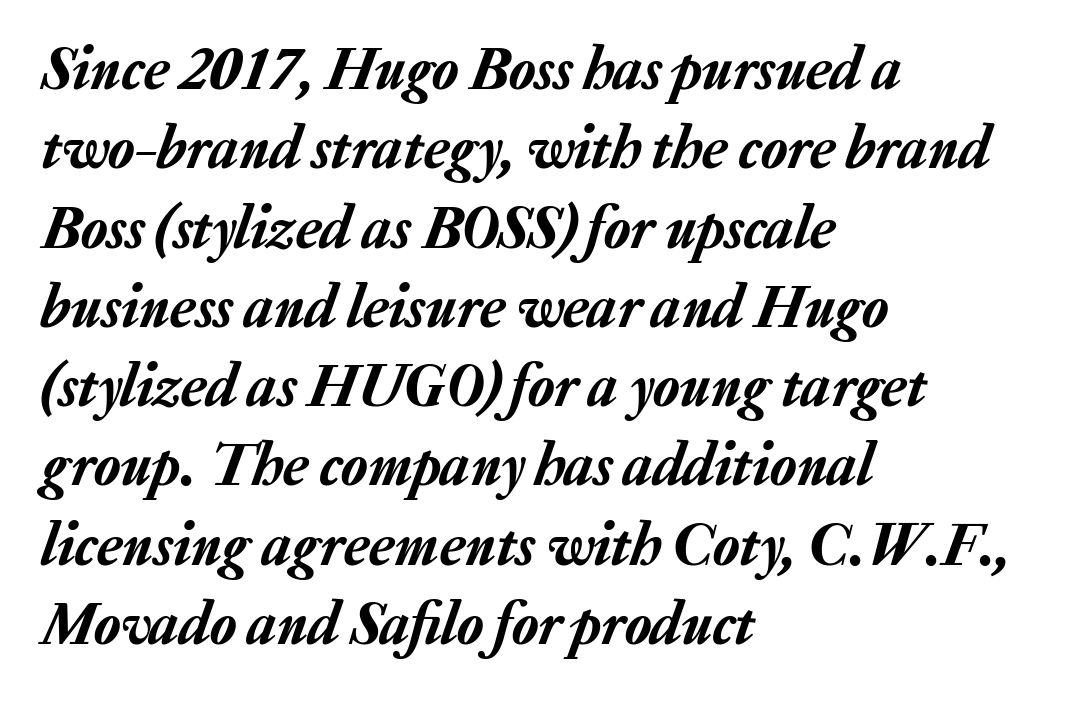
Q: Is the text italic (slanted)? A: Yes, it leans right by about 20 degrees.
Q: Is the text underlined? A: No.
Q: How is the paragraph aligned? A: Left-aligned.
Q: Is the spacing between letters normal or unusually wide? A: Normal.
Q: Is the spacing between lines tight, normal or loose? A: Normal.
Q: Width (condensed, normal, or wide)? A: Normal.
Q: Stroke contrast? A: Low.
Q: x-height? A: Medium.
Q: Monospaced? A: No.
